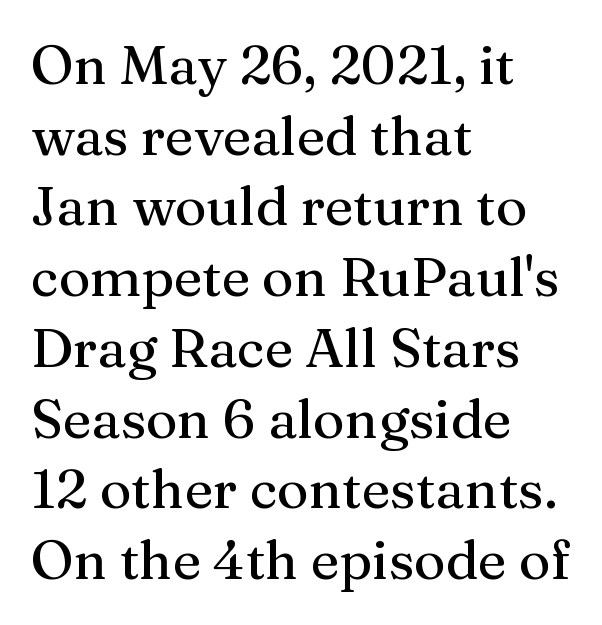
Q: Is the text italic (slanted)? A: No, it is upright.
Q: Is the typeface a serif or a sans-serif typeface? A: Serif.
Q: Is the text underlined? A: No.
Q: How is the paragraph aligned? A: Left-aligned.
Q: Is the spacing between letters normal or unusually wide? A: Normal.
Q: Is the spacing between lines tight, normal or loose? A: Normal.
Q: Width (condensed, normal, or wide)? A: Normal.
Q: Stroke contrast? A: Medium.
Q: x-height? A: Medium.
Q: Monospaced? A: No.
